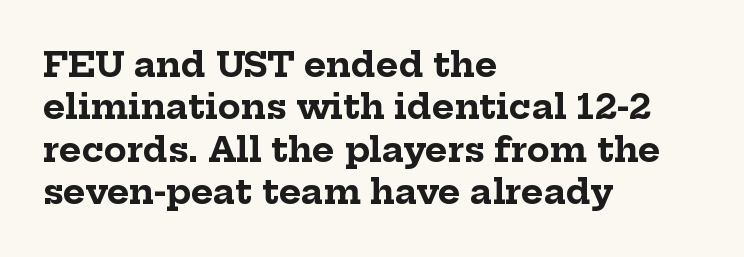
The image shows 34 px bold serif type, upright; set left-aligned, normal line spacing (1.25x), normal letter spacing, not underlined; low stroke contrast and a medium x-height.
